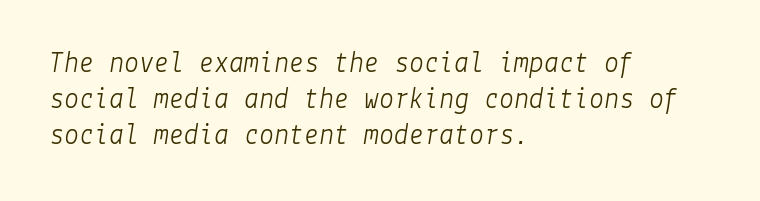
{"italic": "yes", "lean": "right", "slant_degrees": 9, "bold": "no", "weight": "light", "width": "normal", "stroke_contrast": "low", "x_height": "medium", "underline": "no", "align": "left", "line_spacing_ratio": 1.2, "letter_spacing": "normal", "letter_spacing_em": 0.0, "glyph_px": 30}
